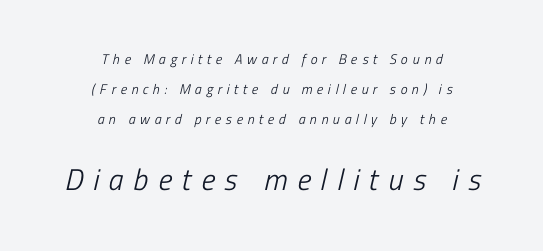
Bare-footed words on every line. A light-to-regular cut is what we see here. These lines are rendered in a variable-pitch font. Does extra space separate the letters? Yes, quite a lot of it. In this sample the second text group is rendered at the bigger scale. Serif or sans? Sans — the stroke terminals are bare.
